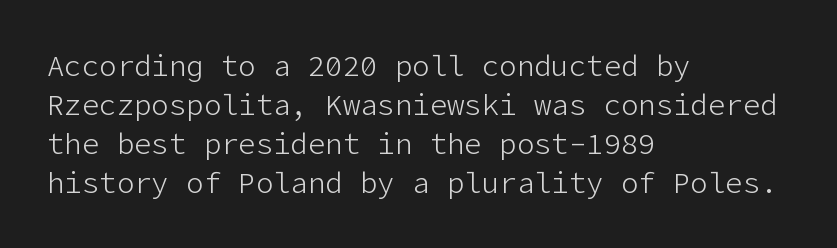
The image shows 29 px light sans-serif type, upright; set left-aligned, normal line spacing (1.34x), normal letter spacing, not underlined; low stroke contrast and a medium x-height.
